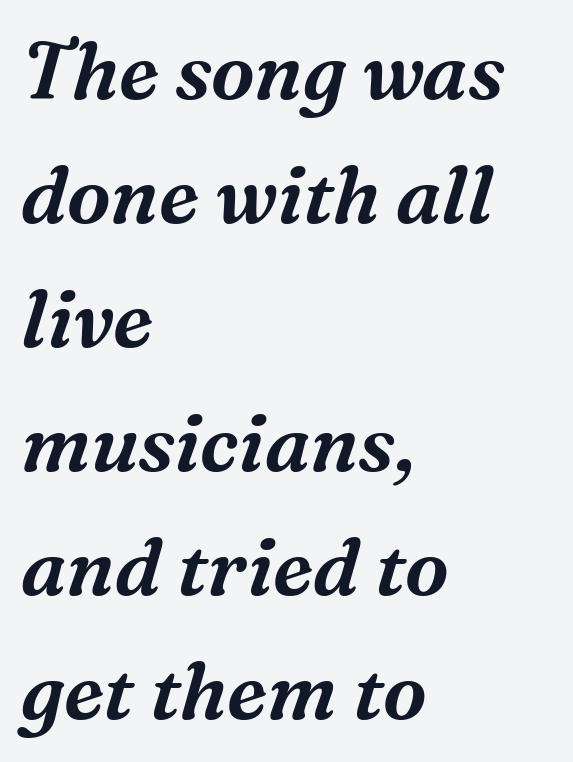
Q: Is the text italic (slanted)? A: Yes, it leans right by about 16 degrees.
Q: Is the typeface a serif or a sans-serif typeface? A: Serif.
Q: Is the text underlined? A: No.
Q: How is the paragraph aligned? A: Left-aligned.
Q: Is the spacing between letters normal or unusually wide? A: Normal.
Q: Is the spacing between lines tight, normal or loose? A: Normal.
Q: Width (condensed, normal, or wide)? A: Normal.
Q: Stroke contrast? A: Medium.
Q: x-height? A: Medium.
Q: Monospaced? A: No.
